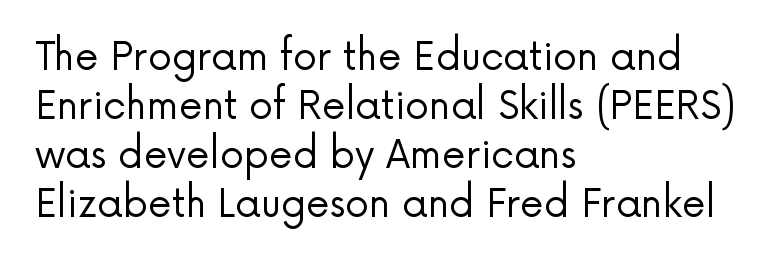
{"serif": "no", "italic": "no", "bold": "no", "weight": "regular", "width": "normal", "stroke_contrast": "low", "x_height": "medium", "monospaced": "no", "underline": "no", "align": "left", "line_spacing": "normal", "line_spacing_ratio": 1.29, "letter_spacing": "normal", "letter_spacing_em": 0.0, "glyph_px": 38}
